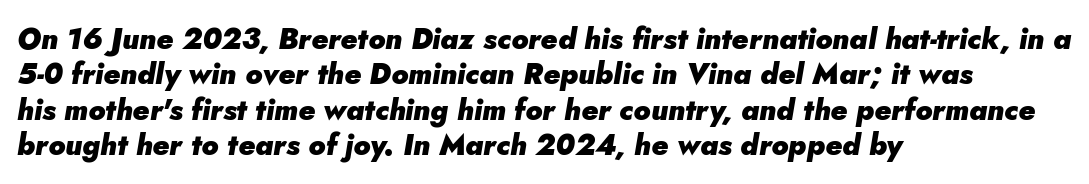
Q: Is the text bold? A: Yes.
Q: Is the text italic (slanted)? A: Yes, it leans right by about 5 degrees.
Q: Is the text underlined? A: No.
Q: How is the paragraph aligned? A: Left-aligned.
Q: Is the spacing between letters normal or unusually wide? A: Normal.
Q: Width (condensed, normal, or wide)? A: Normal.
Q: Stroke contrast? A: Low.
Q: x-height? A: Small.
Q: Monospaced? A: No.
